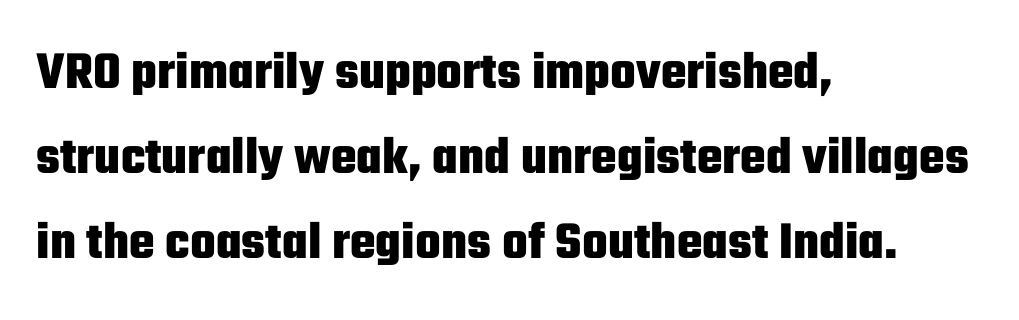
{"serif": "no", "italic": "no", "bold": "yes", "weight": "heavy", "width": "condensed", "stroke_contrast": "low", "x_height": "medium", "monospaced": "no", "underline": "no", "align": "left", "line_spacing": "normal", "line_spacing_ratio": 1.57, "letter_spacing": "normal", "letter_spacing_em": 0.0, "glyph_px": 54}
